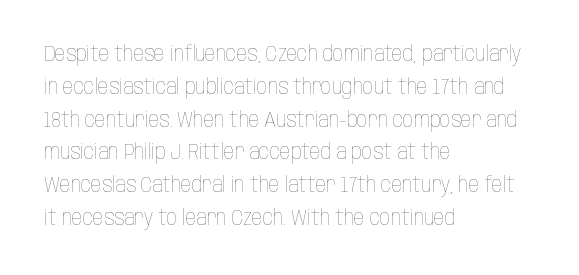
Upright lettering throughout. The rows are spaced the way most documents space them. These lines stack with their left ends in a neat column. The space beneath each line is pristine and unruled. This sample uses plain, unmodified letter spacing. Stem width sits at or under what a default text font uses.
